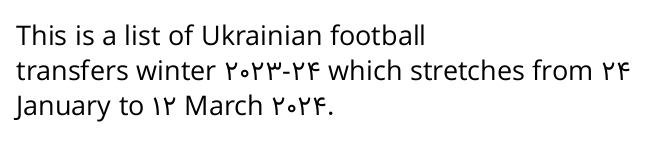
This sample keeps an unexceptional amount of space between lines. Characters remain perfectly vertical along every line. The gap between lines stays unmarked. Is this a heavy cut? Hardly; it is regular or lighter.
